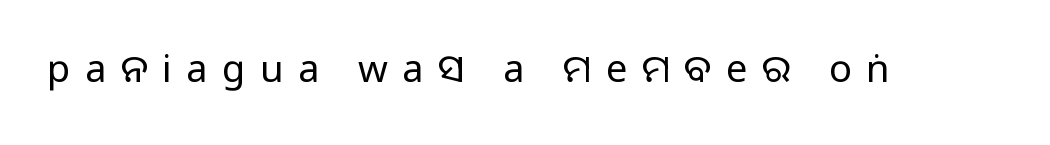
This sample uses an upright cut, with every glyph sitting square on the baseline. These lines have a slow, spaced-out rhythm from letter to letter. A bare baseline throughout the passage. Classification — sans serif. Spacing verdict: proportional, widths tailored to each character.
